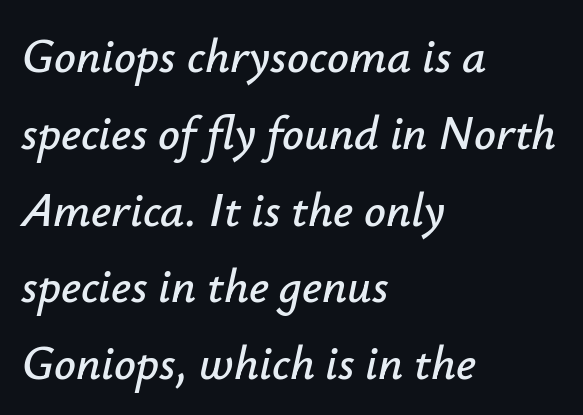
The image shows 48 px text type, italic (leaning right); set left-aligned, normal line spacing (1.6x), normal letter spacing, not underlined; low stroke contrast and a small x-height.
